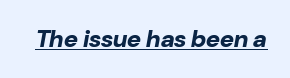
Q: Is the text bold? A: Yes.
Q: Is the text italic (slanted)? A: Yes, it leans right by about 10 degrees.
Q: Is the text underlined? A: Yes.
Q: Is the spacing between letters normal or unusually wide? A: Normal.
